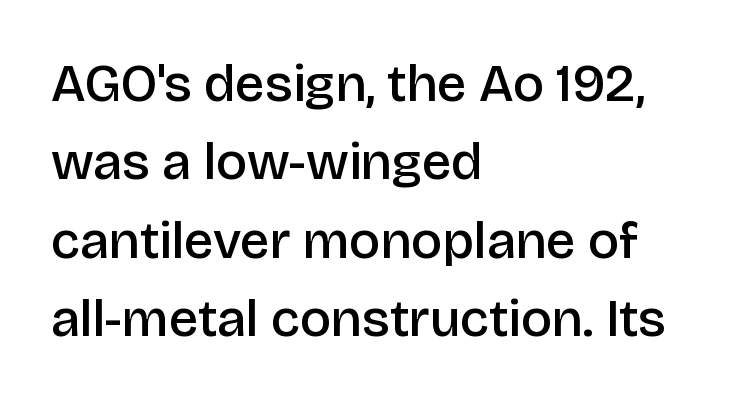
The image shows 53 px semibold sans-serif type, upright; set left-aligned, normal line spacing (1.48x), normal letter spacing, not underlined; low stroke contrast and a large x-height.
